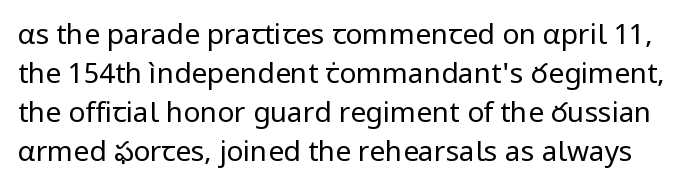
{"serif": "no", "italic": "no", "bold": "no", "weight": "regular", "width": "normal", "stroke_contrast": "low", "x_height": "medium", "monospaced": "no", "underline": "no", "line_spacing": "normal", "line_spacing_ratio": 1.39, "letter_spacing": "normal", "letter_spacing_em": 0.0, "glyph_px": 28}
